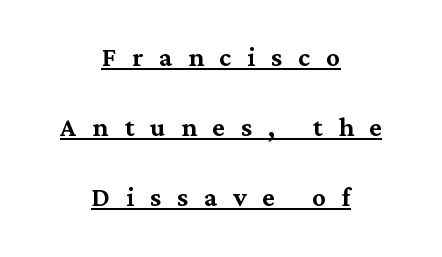
The image shows 34 px serif type, upright; set centered, loose line spacing (2.06x), unusually wide letter spacing (+0.47 em), underlined; medium stroke contrast and a medium x-height.
